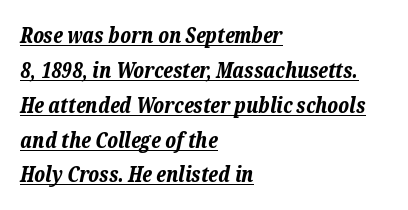
{"italic": "yes", "lean": "right", "slant_degrees": 12, "bold": "yes", "underline": "yes", "align": "left", "line_spacing": "normal", "line_spacing_ratio": 1.66, "letter_spacing": "normal", "letter_spacing_em": 0.0, "glyph_px": 21}
